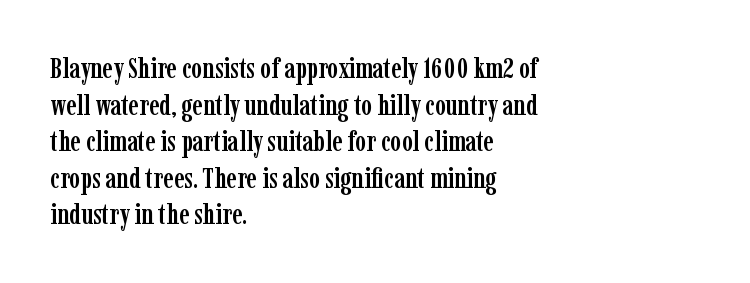
The image shows 29 px condensed serif type, upright; set left-aligned, normal line spacing (1.26x), normal letter spacing, not underlined; low stroke contrast and a medium x-height.
